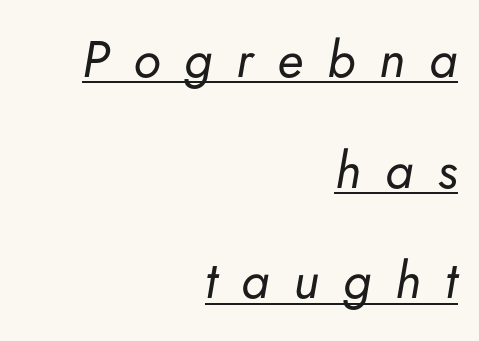
The image shows 51 px regular-weight type, italic (leaning right); set right-aligned, loose line spacing (2.17x), unusually wide letter spacing (+0.47 em), underlined; low stroke contrast and a small x-height.
